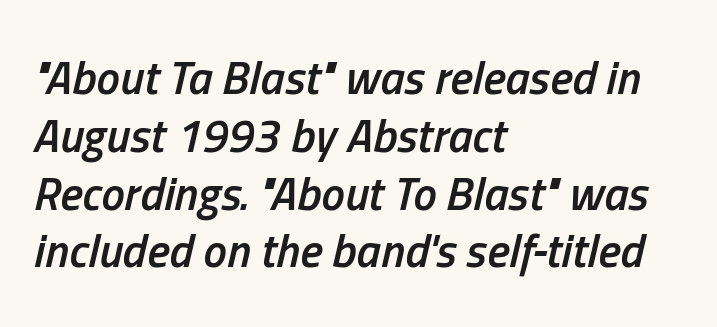
Notice how the passage keeps a crisp vertical edge on the left only. This sample uses an oblique cut, with every glyph tilted off the vertical. Strokes here are thickened, but only to semibold level. Plain, unruled lines of type. These lines are rendered in a variable-pitch font.
